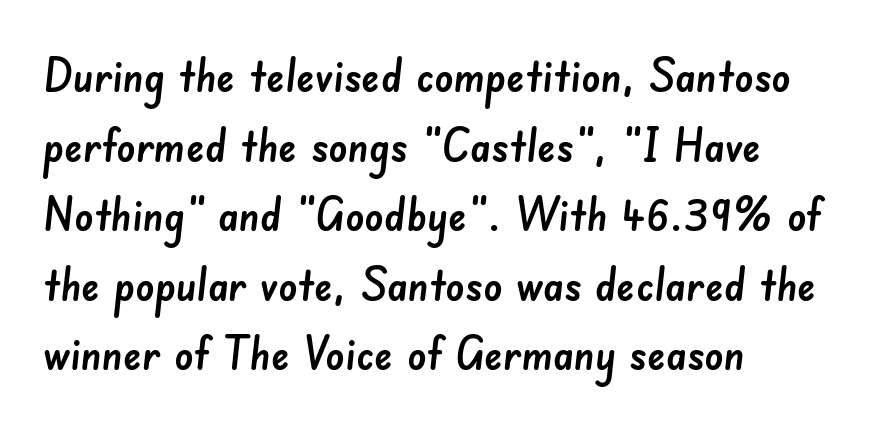
The image shows 47 px sans-serif type; set left-aligned, normal line spacing (1.48x), normal letter spacing, not underlined; low stroke contrast and a small x-height.
